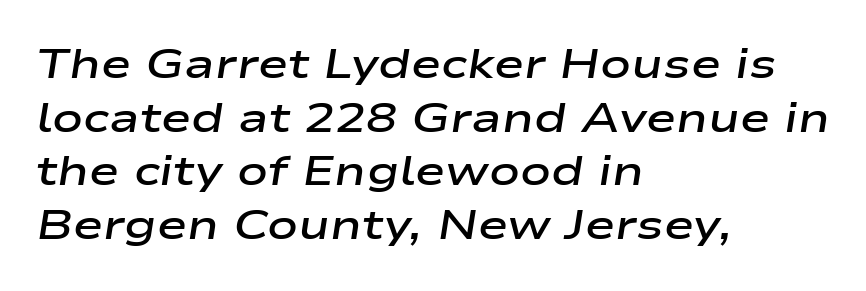
{"italic": "yes", "lean": "right", "slant_degrees": 9, "bold": "semi", "weight": "semibold", "width": "wide", "stroke_contrast": "low", "x_height": "medium", "monospaced": "no", "underline": "no", "align": "left", "line_spacing": "normal", "line_spacing_ratio": 1.31, "letter_spacing": "normal", "letter_spacing_em": 0.0, "glyph_px": 41}
